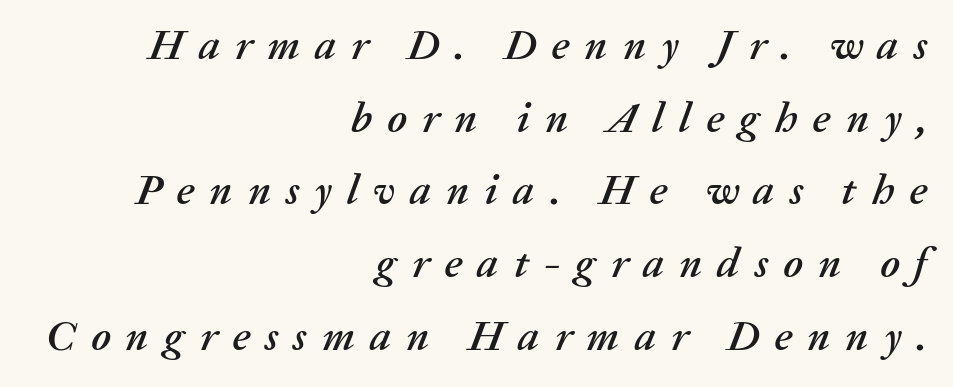
Q: Is the text italic (slanted)? A: Yes, it leans right by about 20 degrees.
Q: Is the text underlined? A: No.
Q: How is the paragraph aligned? A: Right-aligned.
Q: Is the spacing between letters normal or unusually wide? A: Unusually wide.
Q: Is the spacing between lines tight, normal or loose? A: Normal.
Q: Width (condensed, normal, or wide)? A: Normal.
Q: Stroke contrast? A: Medium.
Q: x-height? A: Medium.
Q: Monospaced? A: No.
